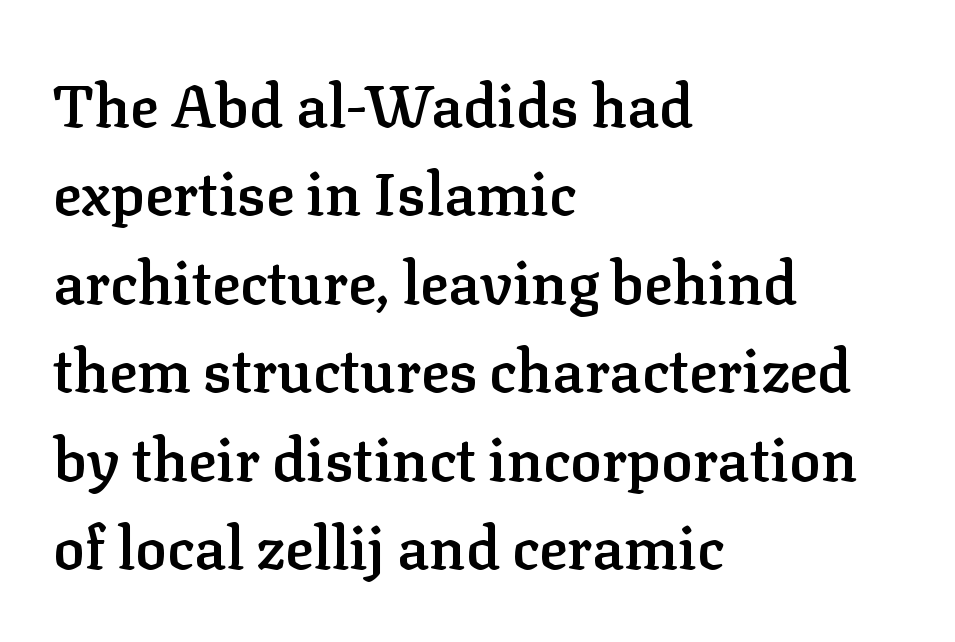
{"serif": "yes", "italic": "no", "bold": "semi", "weight": "semibold", "width": "normal", "stroke_contrast": "low", "x_height": "medium", "monospaced": "no", "underline": "no", "align": "left", "line_spacing": "normal", "line_spacing_ratio": 1.5, "letter_spacing": "normal", "letter_spacing_em": 0.0, "glyph_px": 59}
